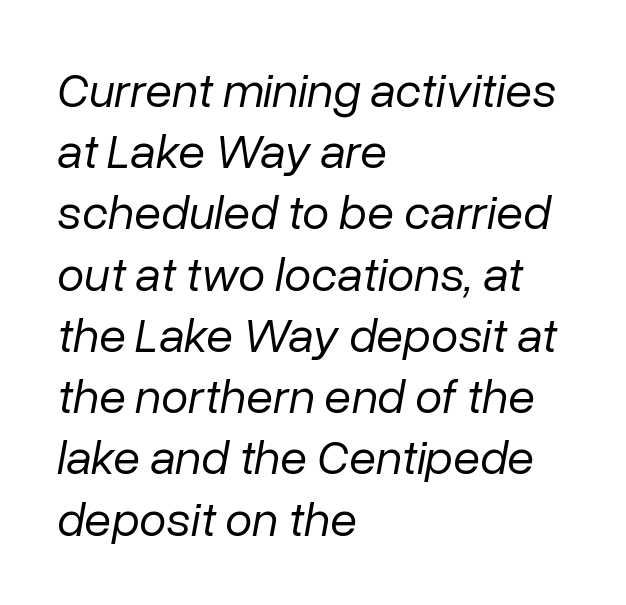
Q: Is the text bold? A: No.
Q: Is the text italic (slanted)? A: Yes, it leans right by about 10 degrees.
Q: Is the text underlined? A: No.
Q: How is the paragraph aligned? A: Left-aligned.
Q: Is the spacing between letters normal or unusually wide? A: Normal.
Q: Is the spacing between lines tight, normal or loose? A: Normal.
Q: Width (condensed, normal, or wide)? A: Normal.
Q: Stroke contrast? A: Low.
Q: x-height? A: Medium.
Q: Monospaced? A: No.
